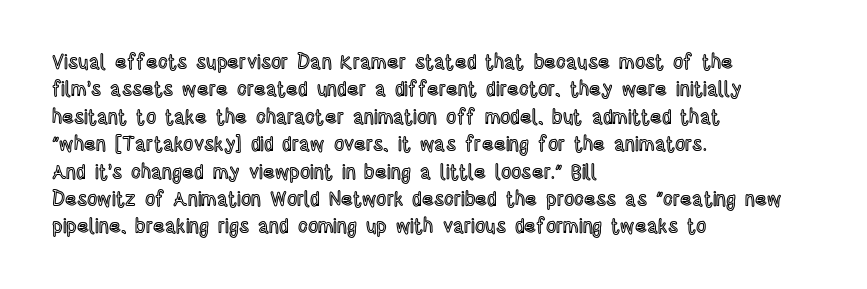
The image shows 20 px text type, upright; set left-aligned, normal line spacing (1.37x), normal letter spacing, not underlined.
